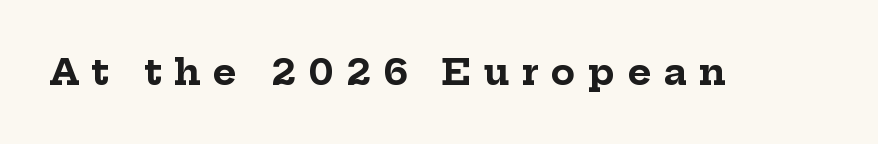
{"serif": "yes", "italic": "no", "bold": "yes", "weight": "bold", "width": "normal", "stroke_contrast": "low", "x_height": "medium", "monospaced": "no", "underline": "no", "letter_spacing": "wide", "letter_spacing_em": 0.34, "glyph_px": 36}
